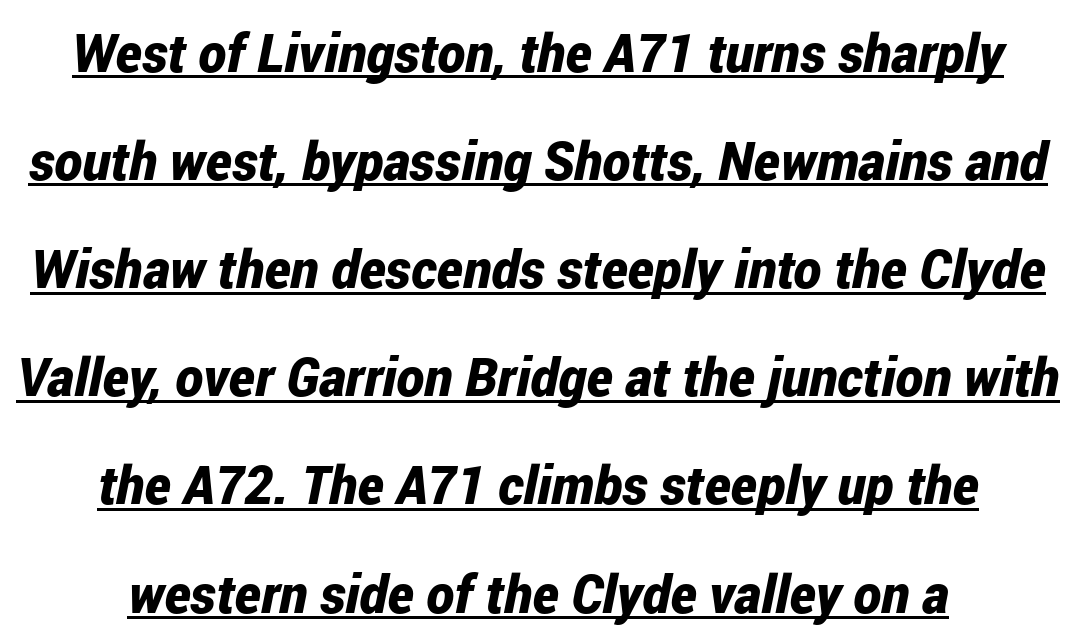
{"italic": "yes", "lean": "right", "slant_degrees": 12, "bold": "yes", "weight": "bold", "width": "condensed", "stroke_contrast": "low", "x_height": "medium", "monospaced": "no", "underline": "yes", "align": "center", "line_spacing": "loose", "line_spacing_ratio": 2.04, "letter_spacing": "normal", "letter_spacing_em": 0.0, "glyph_px": 53}
